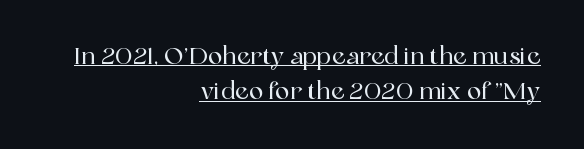
{"italic": "no", "underline": "yes", "align": "right", "line_spacing": "normal", "line_spacing_ratio": 1.47, "letter_spacing": "normal", "letter_spacing_em": 0.0, "glyph_px": 24}
